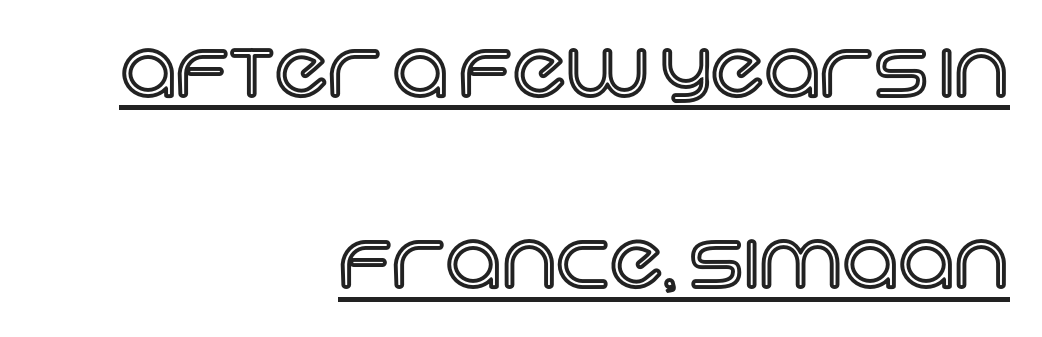
Q: Is the text italic (slanted)? A: No, it is upright.
Q: Is the text underlined? A: Yes.
Q: How is the paragraph aligned? A: Right-aligned.
Q: Is the spacing between letters normal or unusually wide? A: Normal.
Q: Is the spacing between lines tight, normal or loose? A: Loose.
Q: Width (condensed, normal, or wide)? A: Normal.
Q: x-height? A: Large.
Q: Monospaced? A: No.
